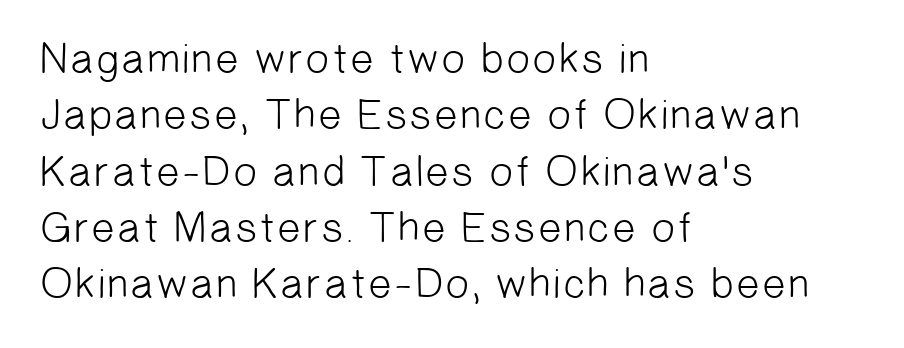
Q: Is the text bold? A: No.
Q: Is the typeface a serif or a sans-serif typeface? A: Sans-serif.
Q: Is the text underlined? A: No.
Q: How is the paragraph aligned? A: Left-aligned.
Q: Is the spacing between letters normal or unusually wide? A: Normal.
Q: Is the spacing between lines tight, normal or loose? A: Normal.
Q: Width (condensed, normal, or wide)? A: Normal.
Q: Stroke contrast? A: Low.
Q: x-height? A: Medium.
Q: Monospaced? A: No.
